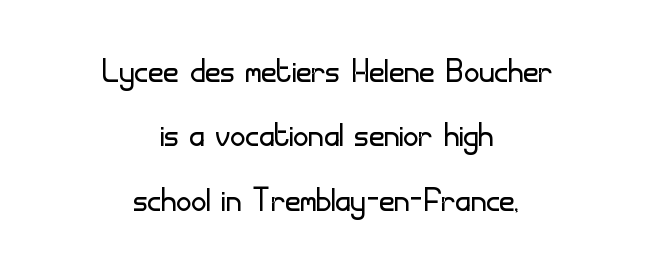
The image shows 42 px light sans-serif type, upright; set centered, normal line spacing (1.53x), normal letter spacing, not underlined; low stroke contrast and a small x-height.
